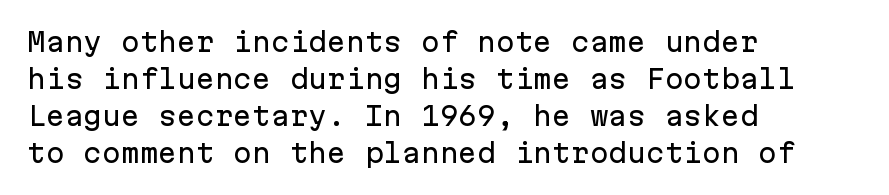
The image shows 25 px text type, upright; set left-aligned, normal line spacing (1.48x), normal letter spacing, not underlined.
